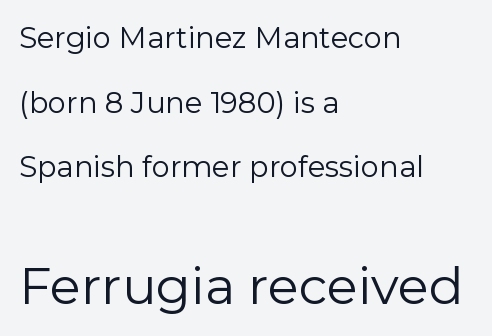
{"serif": "no", "italic": "no", "bold": "no", "weight": "regular", "width": "normal", "stroke_contrast": "low", "x_height": "medium", "monospaced": "no", "underline": "no", "align": "left", "line_spacing": "loose", "line_spacing_ratio": 2.23, "letter_spacing": "normal", "letter_spacing_em": 0.0, "larger_block": "second", "size_ratio": 1.76, "glyph_px": 51}
